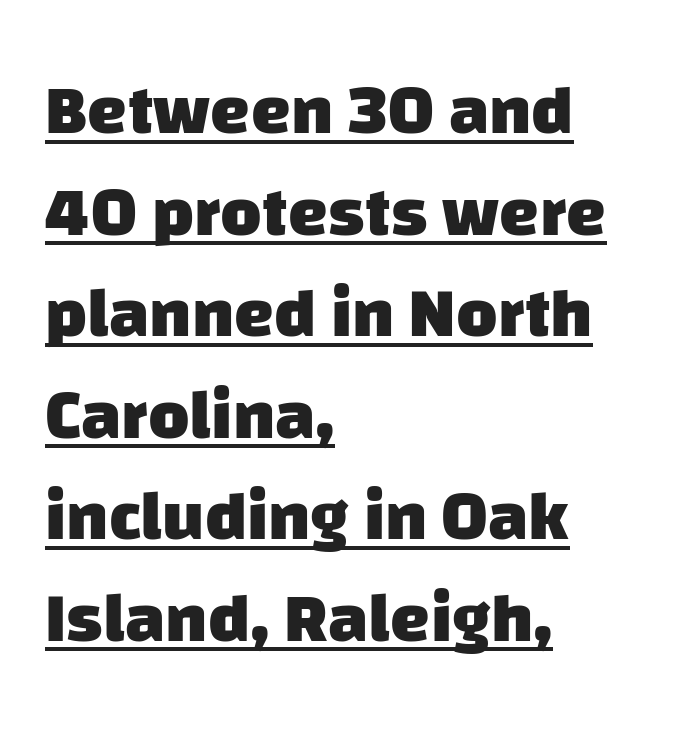
Proportional: the letters do not fall into vertical columns. The typesetter has applied underlining to the passage shown. You could call the tracking neutral — neither tight nor loose. These lines carry a lot of weight — the face is fully bold. The text was rendered using a sans face with plain stroke endings. The leading is moderate, giving the passage an even texture.
